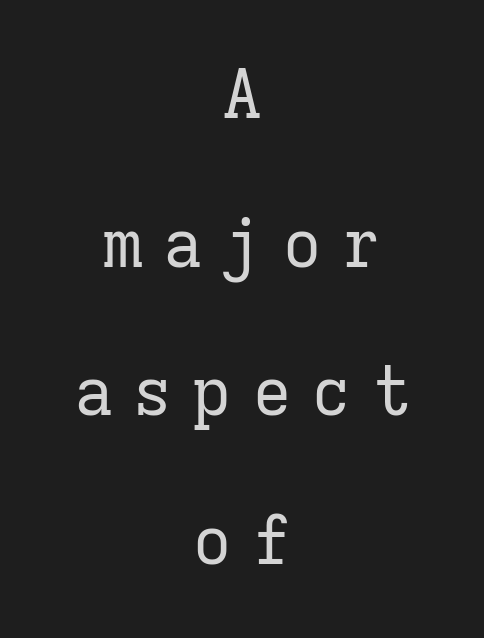
The image shows 67 px regular-weight serif type, upright, monospaced; set centered, loose line spacing (2.22x), unusually wide letter spacing (+0.29 em), not underlined; low stroke contrast and a medium x-height.
